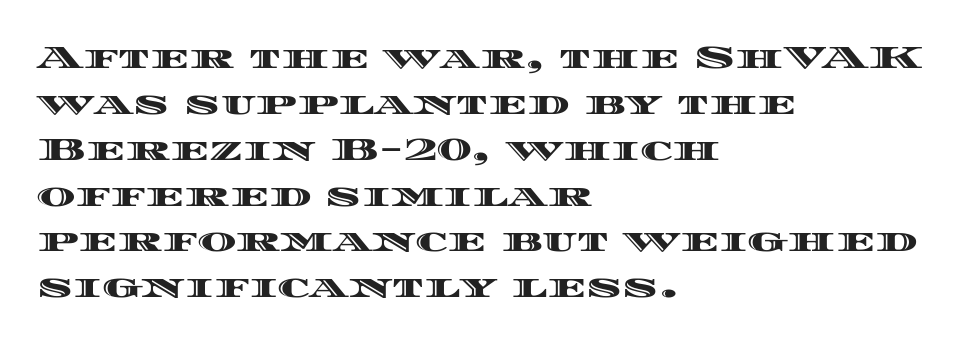
The image shows 33 px wide type, upright; set left-aligned, normal line spacing (1.39x), normal letter spacing, not underlined; a large x-height.
